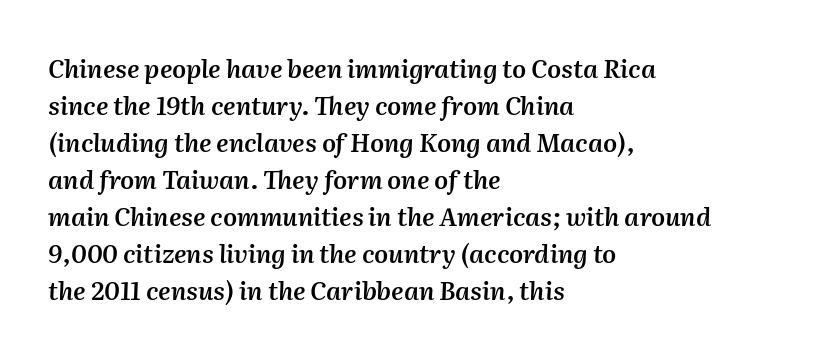
The image shows 25 px text type, italic (leaning right); set left-aligned, normal line spacing (1.48x), normal letter spacing, not underlined.
